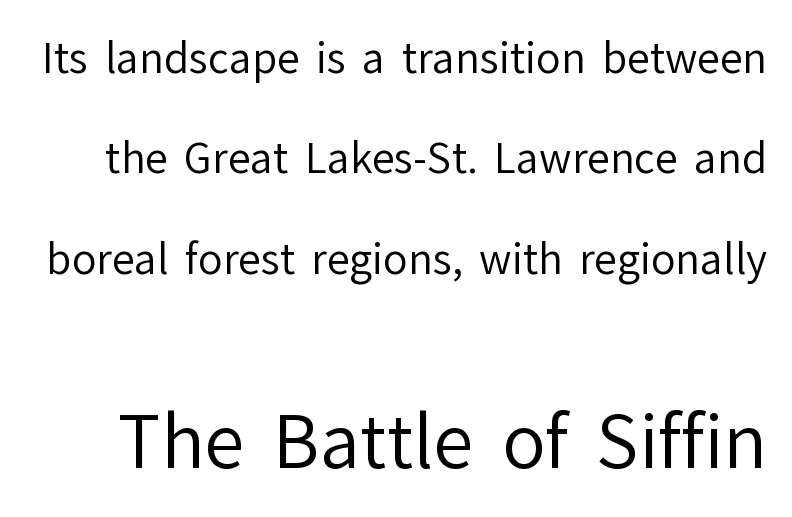
The image shows 72 px regular-weight sans-serif type, upright; set loose line spacing (2.45x), normal letter spacing, not underlined; the second (bottom) block is 1.76x larger; low stroke contrast and a medium x-height.
